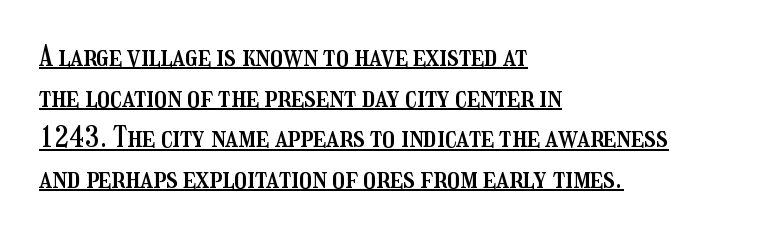
Notice how the passage keeps a crisp vertical edge on the left only. This is the regular roman posture of the typeface. This block has exactly the height ordinary leading produces. A baseline rule has been typeset under these characters.
